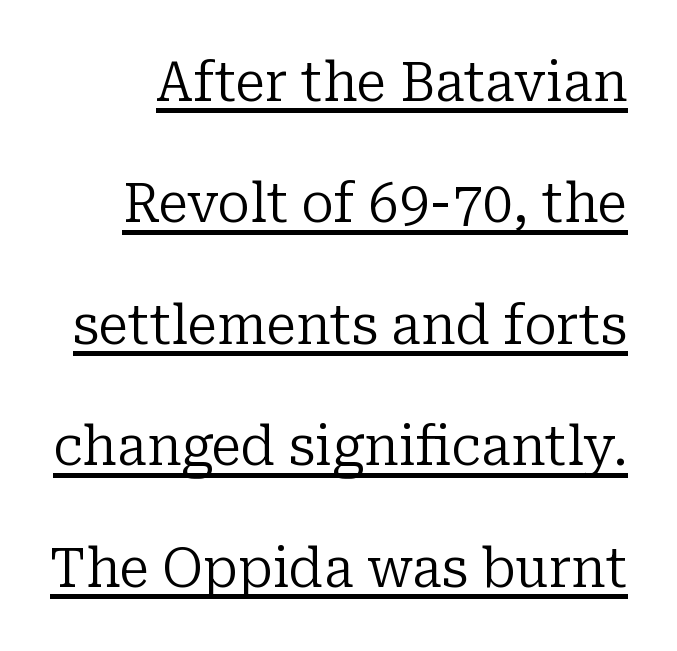
This sample carries an underscore along the baseline area. Notice how the stems are strictly vertical — no italics here. I'd call this a serif setting — the letters wear small feet. The font sits on the lighter half of the weight spectrum, regular included. The letterforms sit shoulder to shoulder at normal distance. This sample has the flowing, uneven cadence of proportional lettering.
